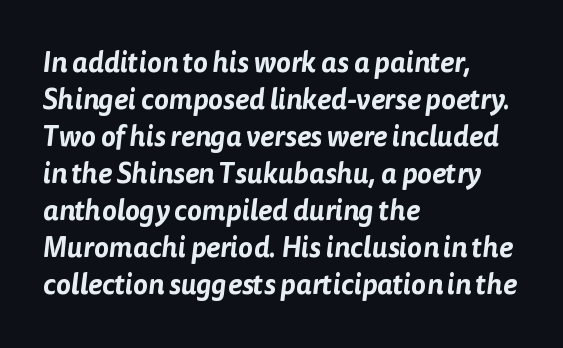
Q: Is the typeface a serif or a sans-serif typeface? A: Sans-serif.
Q: Is the text underlined? A: No.
Q: How is the paragraph aligned? A: Left-aligned.
Q: Is the spacing between letters normal or unusually wide? A: Normal.
Q: Is the spacing between lines tight, normal or loose? A: Normal.
Q: Width (condensed, normal, or wide)? A: Normal.
Q: Stroke contrast? A: Low.
Q: x-height? A: Medium.
Q: Monospaced? A: No.
